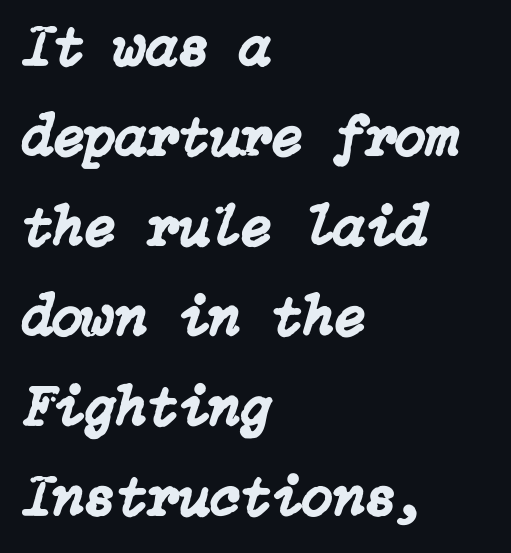
Tall strokes in this sample are angled rather than plumb. The line texture is even and compact thanks to regular tracking. A bare baseline throughout the passage. What's the leading like? Ordinary, nothing unusual. Compared with a centered layout, this one pins lines to the left instead.
